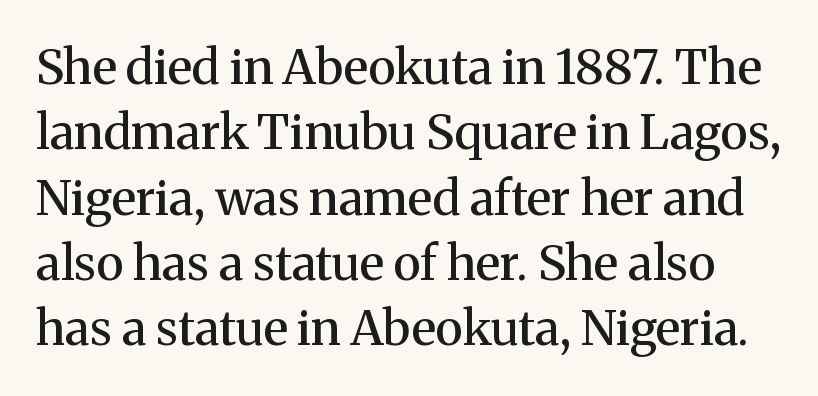
The image shows 48 px semibold serif type, upright; set normal line spacing (1.36x), normal letter spacing, not underlined; medium stroke contrast and a medium x-height.
